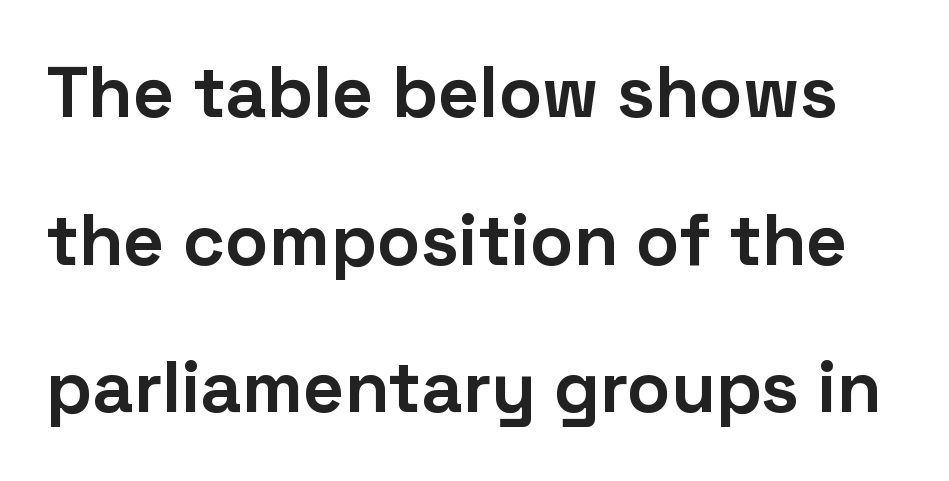
Is this a fixed-width face? No — the glyphs have proportional, varying widths. Glance below the letters and you will spot only blank space. The strokes are fattened all the way to bold. Style check: upright.
